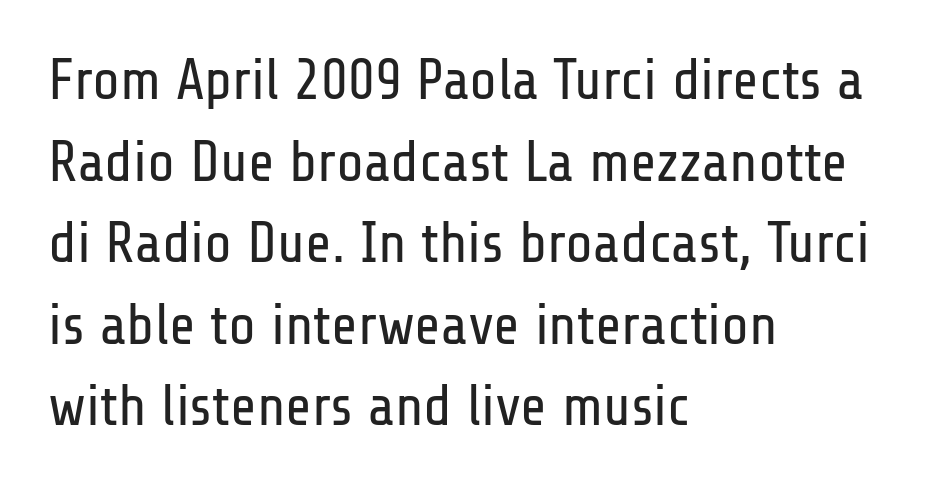
{"serif": "no", "italic": "no", "bold": "no", "weight": "regular", "width": "condensed", "stroke_contrast": "low", "x_height": "medium", "monospaced": "no", "underline": "no", "align": "left", "line_spacing": "normal", "line_spacing_ratio": 1.43, "letter_spacing": "normal", "letter_spacing_em": 0.0, "glyph_px": 57}
